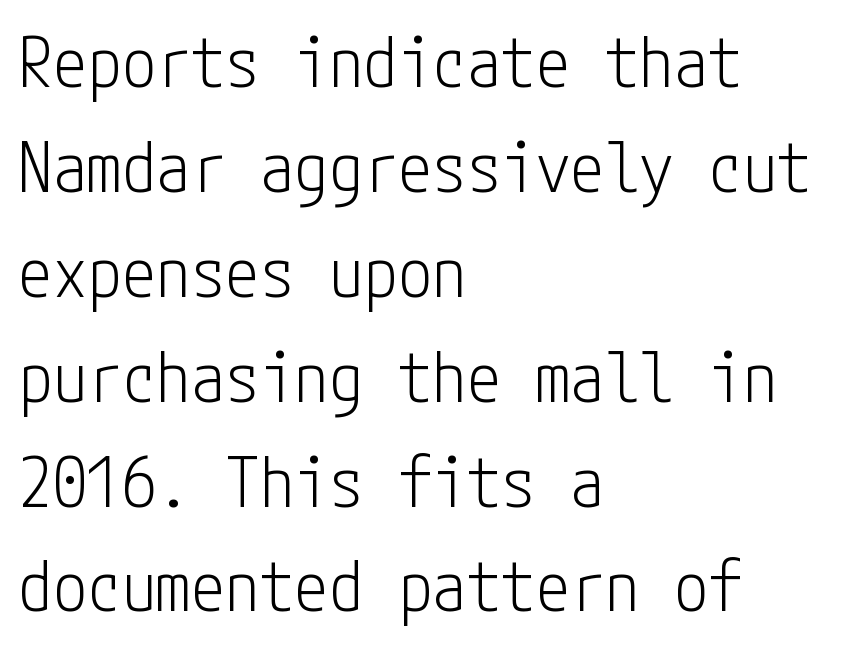
Q: Is the text bold? A: No.
Q: Is the text italic (slanted)? A: No, it is upright.
Q: Is the typeface a serif or a sans-serif typeface? A: Sans-serif.
Q: Is the text underlined? A: No.
Q: How is the paragraph aligned? A: Left-aligned.
Q: Is the spacing between letters normal or unusually wide? A: Normal.
Q: Is the spacing between lines tight, normal or loose? A: Normal.
Q: Width (condensed, normal, or wide)? A: Condensed.
Q: Stroke contrast? A: Low.
Q: x-height? A: Medium.
